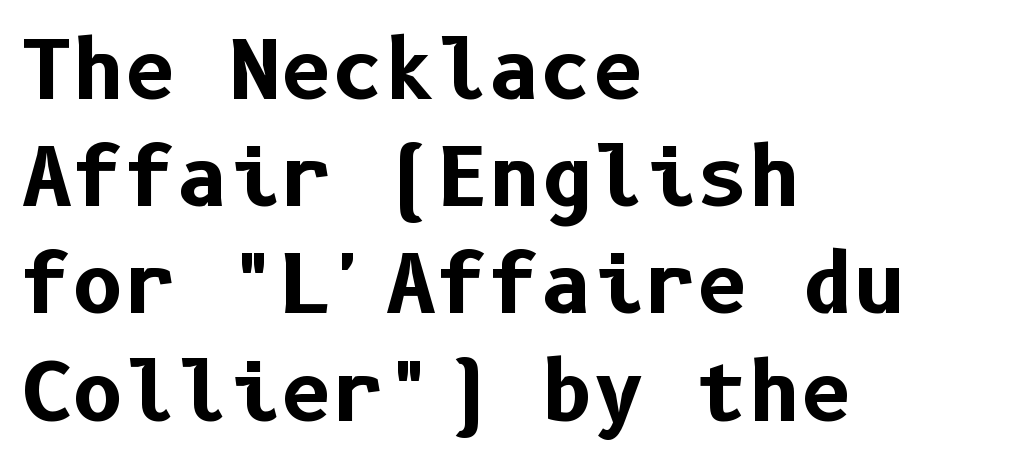
If you drew a line through each stem, it would be perfectly vertical. Check where the strokes stop: nothing finishes them off — pure sans. The letters are bold, with thick, heavy strokes. Students, observe: this is what conventionally led text looks like.
